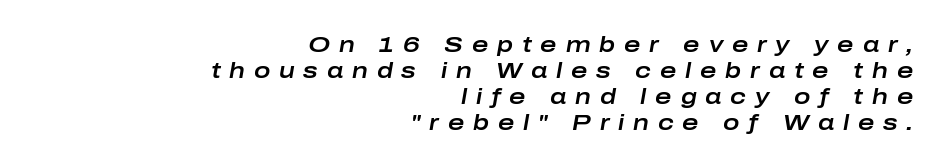
{"italic": "yes", "lean": "right", "slant_degrees": 10, "underline": "no", "align": "right", "line_spacing_ratio": 1.18, "letter_spacing": "wide", "letter_spacing_em": 0.4, "glyph_px": 22}
